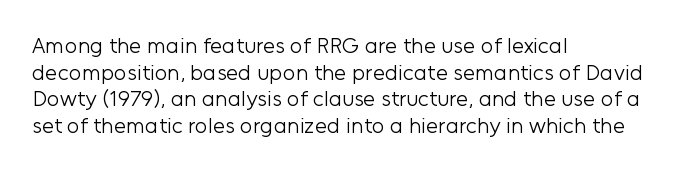
The face used here is rendered with its standard letterfit. The rag falls on the right side of this text block. The typeface has the unassuming heft of standard copy or less. Italic: no, the glyphs are upright roman.
